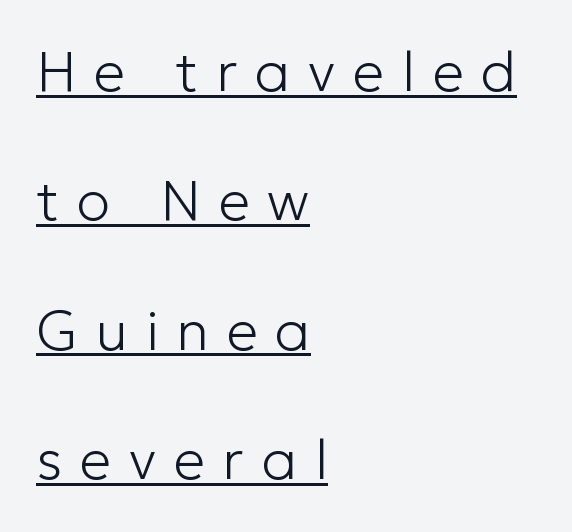
Q: Is the text bold? A: No.
Q: Is the text italic (slanted)? A: No, it is upright.
Q: Is the typeface a serif or a sans-serif typeface? A: Sans-serif.
Q: Is the text underlined? A: Yes.
Q: How is the paragraph aligned? A: Left-aligned.
Q: Is the spacing between letters normal or unusually wide? A: Unusually wide.
Q: Is the spacing between lines tight, normal or loose? A: Loose.
Q: Width (condensed, normal, or wide)? A: Normal.
Q: Stroke contrast? A: Low.
Q: x-height? A: Medium.
Q: Monospaced? A: No.
